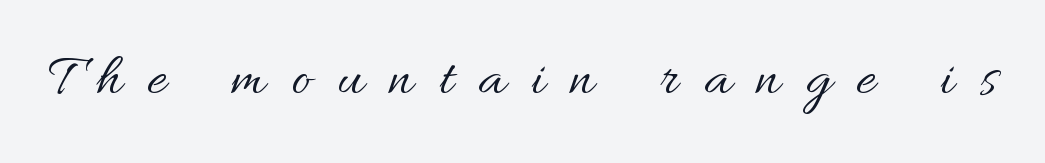
{"bold": "no", "weight": "regular", "width": "normal", "stroke_contrast": "medium", "x_height": "small", "monospaced": "no", "underline": "no", "letter_spacing": "wide", "letter_spacing_em": 0.44, "glyph_px": 59}
